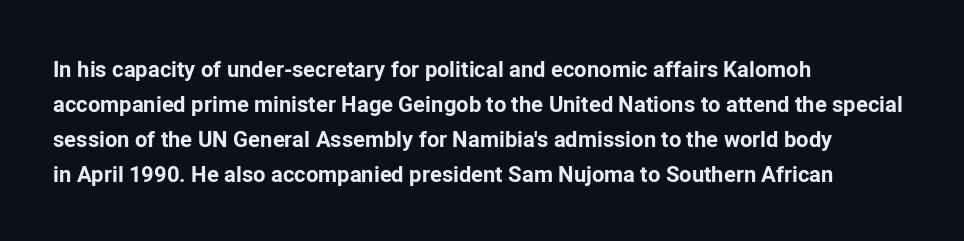
Horizontal bands of white between lines are of average thickness. The rendering keeps characters at their native spacing. Line beginnings align vertically; line endings do not. The font is running at its bold setting. No italicization has been applied; the sample stays upright.
